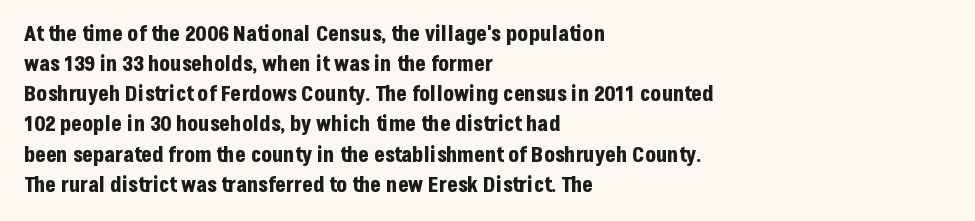
The image shows 22 px bold type, upright; set left-aligned, normal line spacing (1.37x), normal letter spacing, not underlined.
